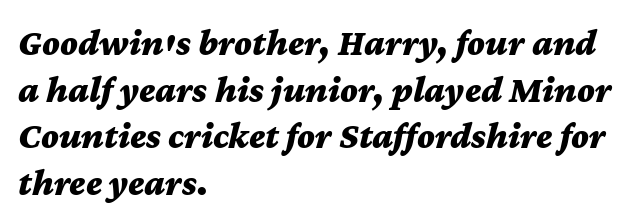
The image shows 37 px bold, wide type, italic (leaning right); set left-aligned, normal line spacing (1.26x), normal letter spacing, not underlined; medium stroke contrast and a medium x-height.
